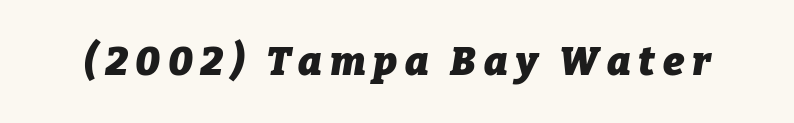
The image shows 40 px heavy type, italic (leaning right); set not underlined; low stroke contrast and a medium x-height.
